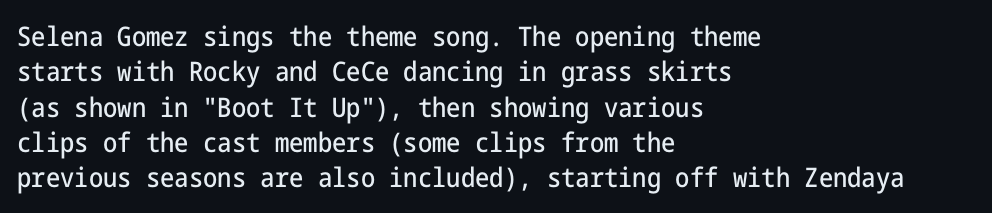
The image shows 27 px text type, upright; set left-aligned, normal line spacing (1.31x), normal letter spacing, not underlined.
